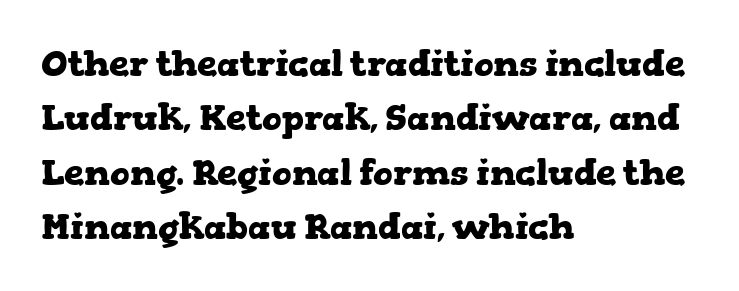
The image shows 36 px heavy, wide serif type, upright; set left-aligned, normal line spacing (1.51x), normal letter spacing, not underlined; low stroke contrast and a medium x-height.
